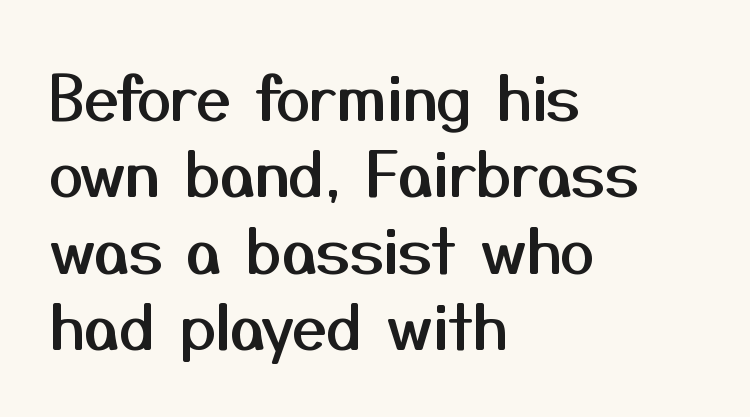
{"serif": "no", "italic": "no", "width": "normal", "stroke_contrast": "medium", "x_height": "medium", "monospaced": "no", "underline": "no", "align": "left", "line_spacing_ratio": 1.23, "letter_spacing": "normal", "letter_spacing_em": 0.0, "glyph_px": 62}
